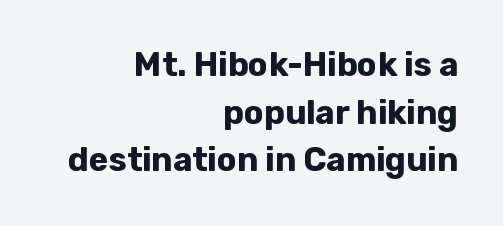
Short and long lines alike share a common ending point at right. Do the characters align in a grid? No, the font is proportional. Whoever set this chose a conventional vertical rhythm. This sample uses an upright cut, with every glyph sitting square on the baseline. Between one letter and the next there's only the usual sliver of space. The baseline area is clear.
